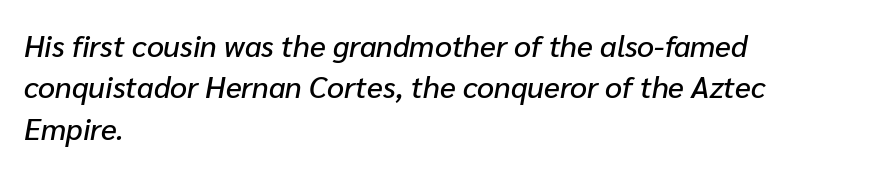
The image shows 30 px text type, italic (leaning right); set left-aligned, normal line spacing (1.38x), normal letter spacing, not underlined; low stroke contrast and a medium x-height.
